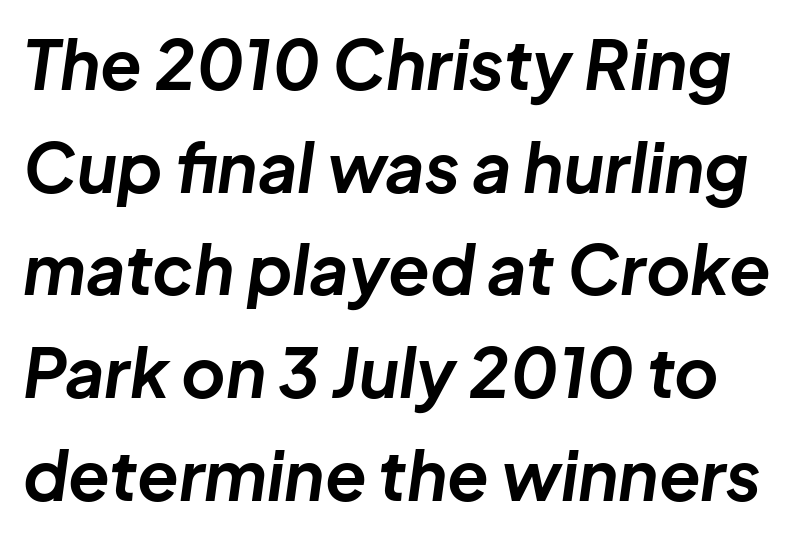
Q: Is the text bold? A: Yes.
Q: Is the text italic (slanted)? A: Yes, it leans right by about 8 degrees.
Q: Is the text underlined? A: No.
Q: Is the spacing between letters normal or unusually wide? A: Normal.
Q: Is the spacing between lines tight, normal or loose? A: Normal.
Q: Width (condensed, normal, or wide)? A: Normal.
Q: Stroke contrast? A: Low.
Q: x-height? A: Medium.
Q: Monospaced? A: No.
